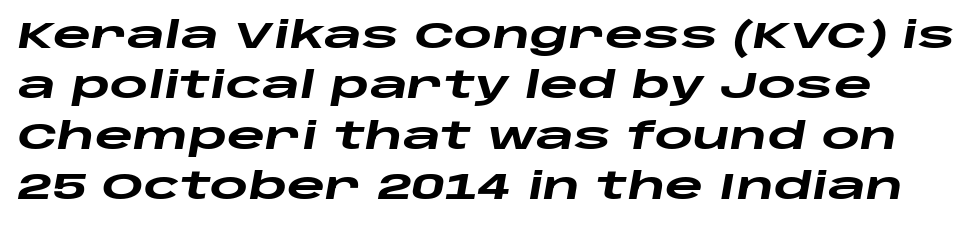
The image shows 37 px heavy, wide type, italic (leaning right); set normal line spacing (1.36x), normal letter spacing, not underlined; low stroke contrast and a large x-height.
